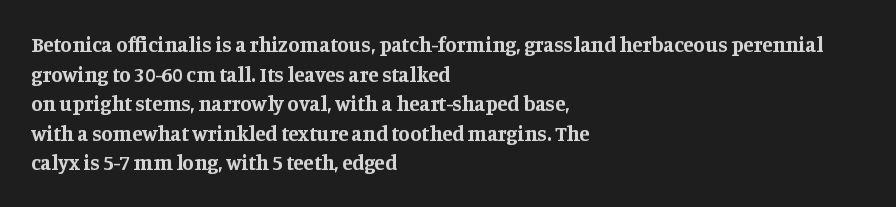
The vertical gap from one line to the next is medium. Beneath every word, the page is bare. Nothing unusual about the tracking: characters are spaced as the font intends. Its strokes are broad and dark, the hallmark of bold type. This sample uses an upright cut, with every glyph sitting square on the baseline. If you drew a ruler down the left edge, every line would touch it.
